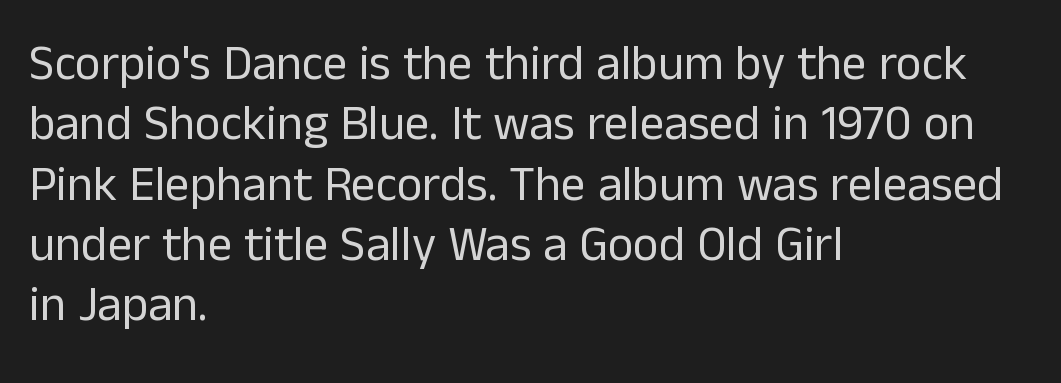
Q: Is the text bold? A: No.
Q: Is the text italic (slanted)? A: No, it is upright.
Q: Is the typeface a serif or a sans-serif typeface? A: Sans-serif.
Q: Is the text underlined? A: No.
Q: How is the paragraph aligned? A: Left-aligned.
Q: Is the spacing between letters normal or unusually wide? A: Normal.
Q: Width (condensed, normal, or wide)? A: Normal.
Q: Stroke contrast? A: Low.
Q: x-height? A: Medium.
Q: Monospaced? A: No.
